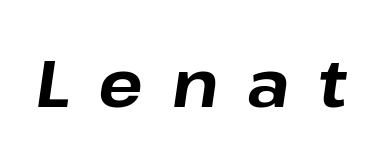
Plain, unruled lines of type. Loose tracking; the words dissolve into strings of separated letters. These lines are rendered in a variable-pitch font. Thick stems and heavy bowls — unmistakably bold.
